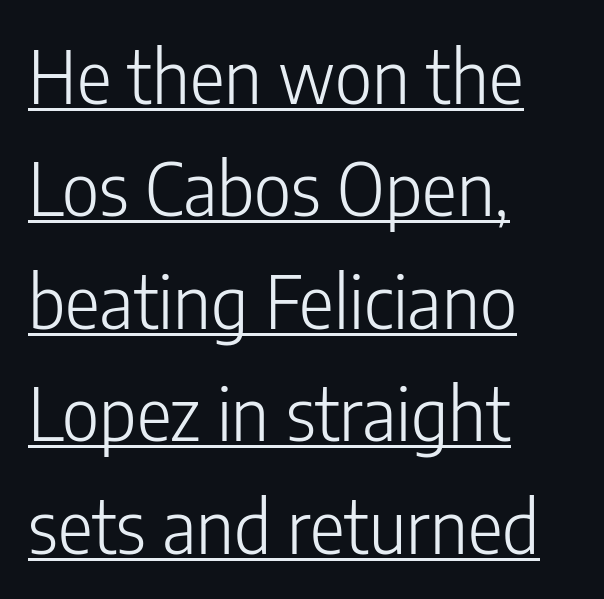
The gaps between neighbouring characters are ordinary and unremarkable. Here the designer chose a conventional face with non-uniform glyph widths. It's the straight-up-and-down kind of type. Look at the bottom of the vertical strokes: they stop flat, with no serifs.
